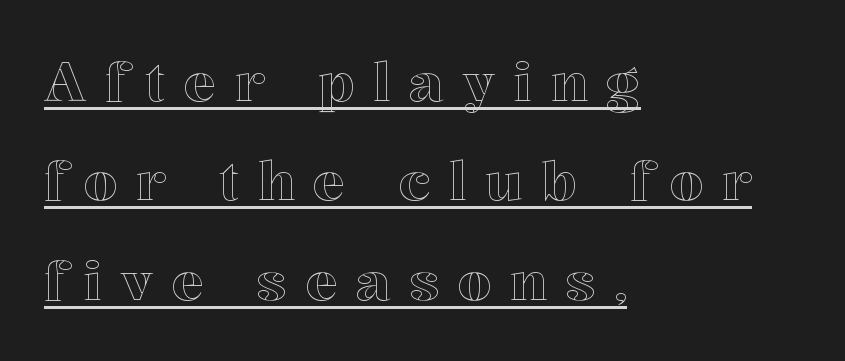
The image shows 54 px text type, upright; set left-aligned, line spacing 1.84x, unusually wide letter spacing (+0.34 em), underlined; a medium x-height.
